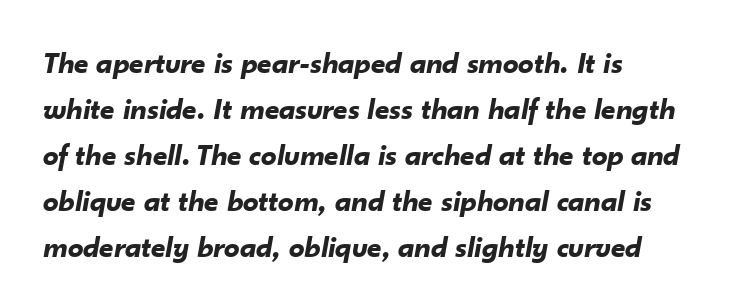
Q: Is the text bold? A: Yes.
Q: Is the text italic (slanted)? A: Yes, it leans right by about 10 degrees.
Q: Is the text underlined? A: No.
Q: How is the paragraph aligned? A: Left-aligned.
Q: Is the spacing between letters normal or unusually wide? A: Normal.
Q: Is the spacing between lines tight, normal or loose? A: Normal.
Q: Width (condensed, normal, or wide)? A: Normal.
Q: Stroke contrast? A: Low.
Q: x-height? A: Small.
Q: Monospaced? A: No.
